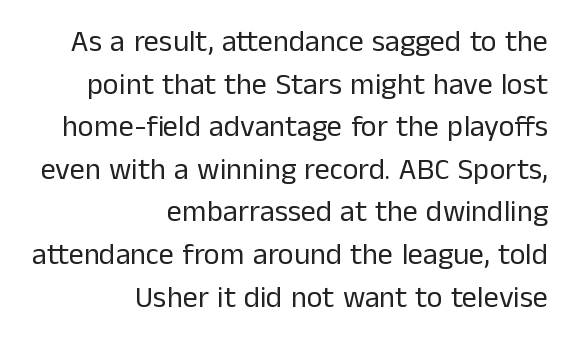
The image shows 30 px regular-weight sans-serif type, upright; set right-aligned, normal line spacing (1.42x), normal letter spacing, not underlined; low stroke contrast and a medium x-height.
